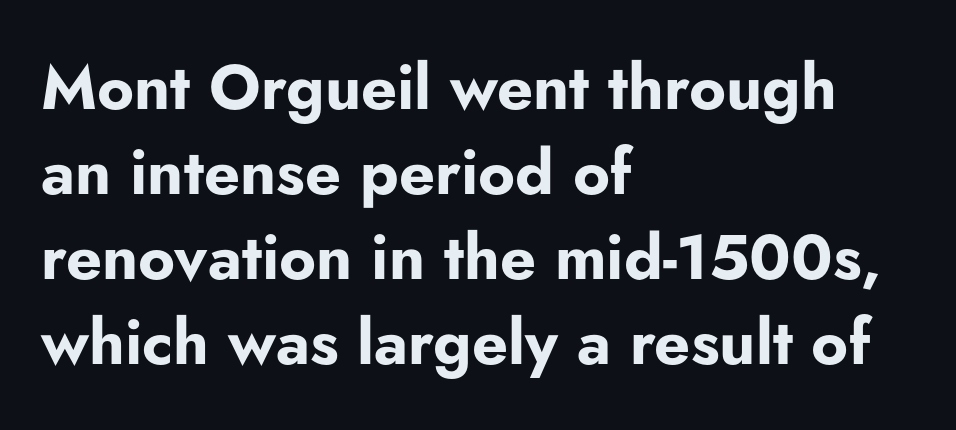
Q: Is the text bold? A: Yes.
Q: Is the text italic (slanted)? A: No, it is upright.
Q: Is the typeface a serif or a sans-serif typeface? A: Sans-serif.
Q: Is the text underlined? A: No.
Q: How is the paragraph aligned? A: Left-aligned.
Q: Is the spacing between letters normal or unusually wide? A: Normal.
Q: Is the spacing between lines tight, normal or loose? A: Normal.
Q: Width (condensed, normal, or wide)? A: Normal.
Q: Stroke contrast? A: Low.
Q: x-height? A: Small.
Q: Monospaced? A: No.
